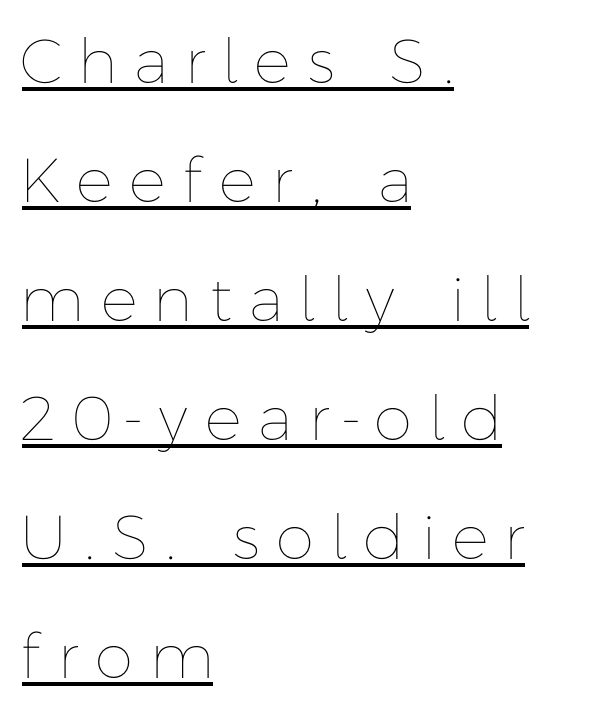
The image shows 62 px thin type, upright; set left-aligned, loose line spacing (1.92x), unusually wide letter spacing (+0.32 em), underlined; low stroke contrast and a medium x-height.
